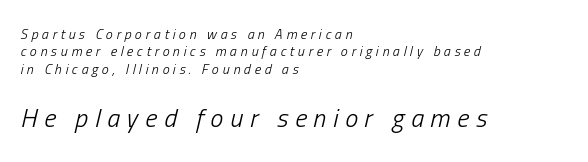
{"italic": "yes", "lean": "right", "slant_degrees": 13, "bold": "no", "underline": "no", "align": "left", "line_spacing_ratio": 1.24, "letter_spacing": "wide", "letter_spacing_em": 0.26, "larger_block": "second", "size_ratio": 1.86, "glyph_px": 26}
